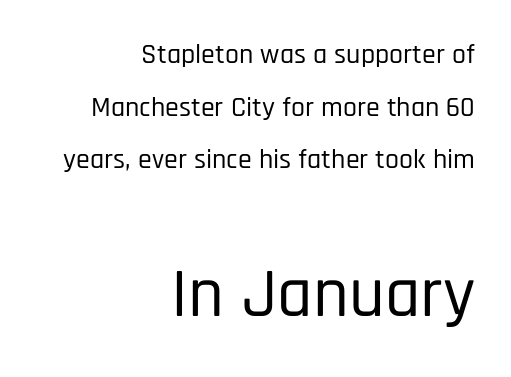
{"serif": "no", "italic": "no", "width": "condensed", "stroke_contrast": "low", "x_height": "large", "monospaced": "no", "underline": "no", "align": "right", "line_spacing_ratio": 1.88, "letter_spacing": "normal", "letter_spacing_em": 0.0, "larger_block": "second", "size_ratio": 2.5, "glyph_px": 70}
